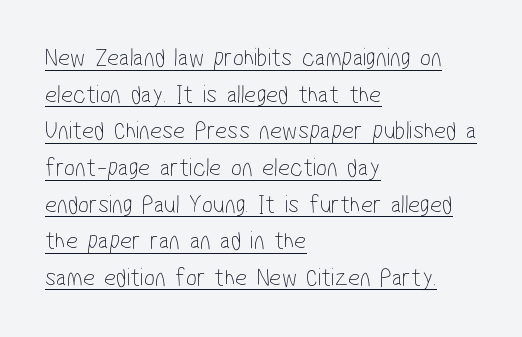
Is the letter spacing exaggerated? No — it looks like the ordinary default. This rendering features underlined lettering. Think standard paragraph weight, or any step lighter than that. A student would call this left alignment; a typographer would say flush left, rag right.
